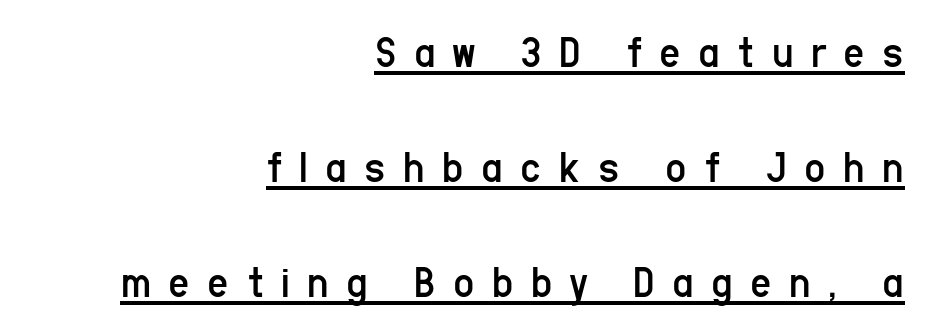
{"serif": "no", "italic": "no", "bold": "no", "weight": "regular", "width": "condensed", "stroke_contrast": "low", "x_height": "medium", "monospaced": "no", "underline": "yes", "align": "right", "line_spacing": "loose", "line_spacing_ratio": 2.5, "letter_spacing": "wide", "letter_spacing_em": 0.38, "glyph_px": 46}
